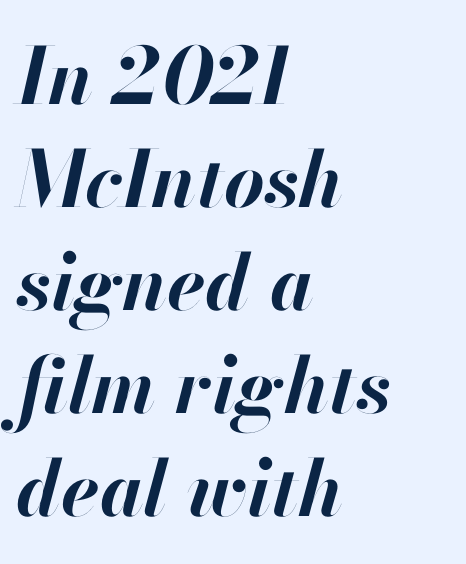
{"italic": "yes", "lean": "right", "slant_degrees": 13, "bold": "yes", "weight": "bold", "width": "normal", "stroke_contrast": "high", "x_height": "small", "monospaced": "no", "underline": "no", "align": "left", "line_spacing": "normal", "line_spacing_ratio": 1.32, "letter_spacing": "normal", "letter_spacing_em": 0.0, "glyph_px": 78}
